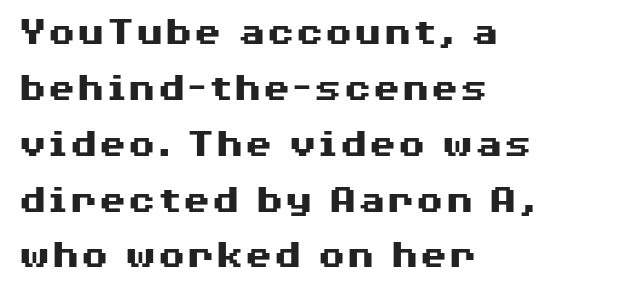
Q: Is the text bold? A: Yes.
Q: Is the text italic (slanted)? A: No, it is upright.
Q: Is the typeface a serif or a sans-serif typeface? A: Sans-serif.
Q: Is the text underlined? A: No.
Q: How is the paragraph aligned? A: Left-aligned.
Q: Is the spacing between letters normal or unusually wide? A: Normal.
Q: Is the spacing between lines tight, normal or loose? A: Normal.
Q: Width (condensed, normal, or wide)? A: Wide.
Q: Stroke contrast? A: Medium.
Q: x-height? A: Medium.
Q: Monospaced? A: No.
